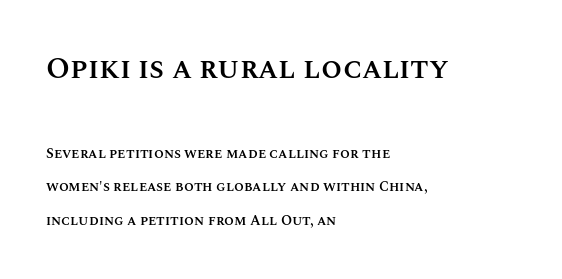
{"italic": "no", "bold": "semi", "weight": "semibold", "width": "normal", "stroke_contrast": "medium", "x_height": "large", "monospaced": "no", "underline": "no", "align": "left", "line_spacing": "loose", "line_spacing_ratio": 2.42, "letter_spacing": "normal", "letter_spacing_em": 0.0, "larger_block": "first", "size_ratio": 2.14, "glyph_px": 30}
